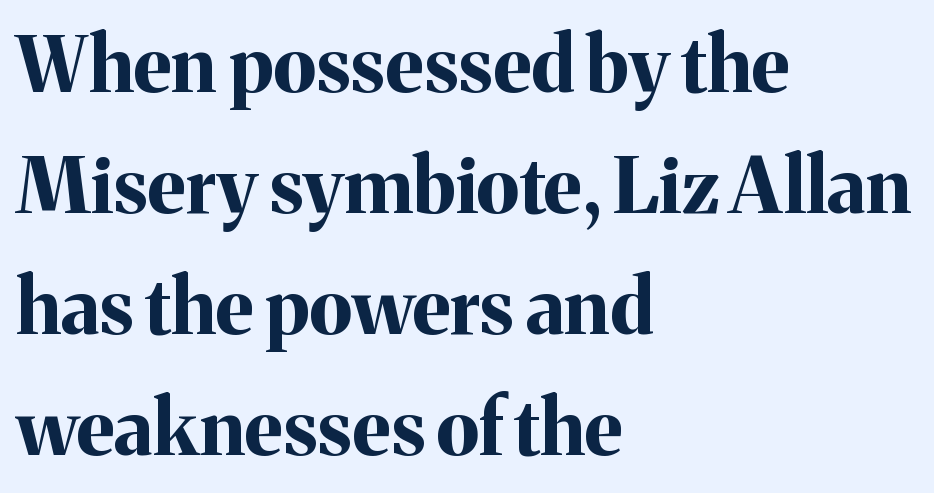
{"serif": "yes", "italic": "no", "bold": "yes", "weight": "bold", "width": "normal", "stroke_contrast": "medium", "x_height": "medium", "monospaced": "no", "underline": "no", "align": "left", "line_spacing": "normal", "line_spacing_ratio": 1.57, "letter_spacing": "normal", "letter_spacing_em": 0.0, "glyph_px": 77}
